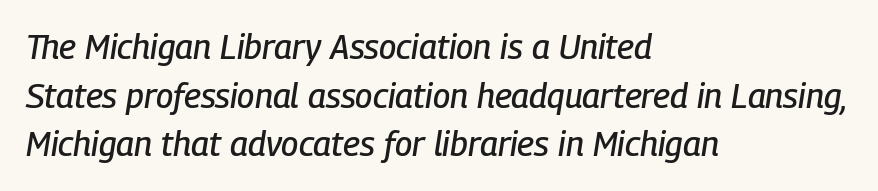
Q: Is the text italic (slanted)? A: Yes, it leans right by about 9 degrees.
Q: Is the text underlined? A: No.
Q: How is the paragraph aligned? A: Left-aligned.
Q: Is the spacing between letters normal or unusually wide? A: Normal.
Q: Is the spacing between lines tight, normal or loose? A: Normal.
Q: Width (condensed, normal, or wide)? A: Condensed.
Q: Stroke contrast? A: Low.
Q: x-height? A: Medium.
Q: Monospaced? A: No.
